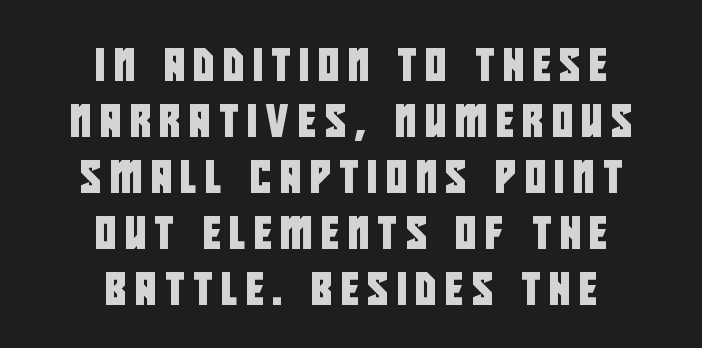
{"serif": "no", "width": "condensed", "stroke_contrast": "low", "x_height": "large", "monospaced": "no", "underline": "no", "align": "center", "line_spacing_ratio": 1.75, "letter_spacing": "wide", "letter_spacing_em": 0.28, "glyph_px": 32}
